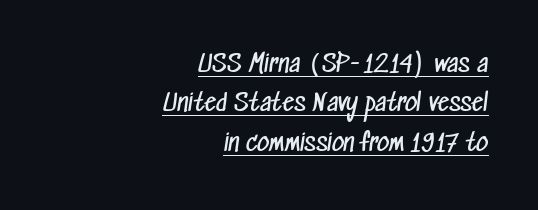
The image shows 24 px text type; set right-aligned, normal line spacing (1.64x), normal letter spacing, underlined.
